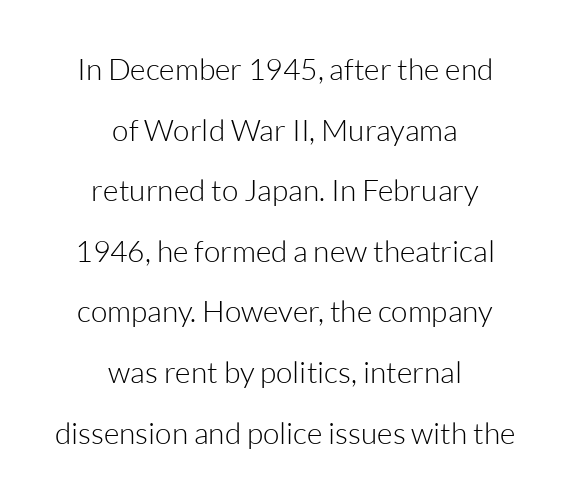
Note: no serifs on the glyphs. Looks like regular typesetting: each glyph gets only the width it needs. Do the letters lean? They stand straight. Each row of text sits above clean, open space. Is the stroke heavy? The answer is a plain regular-or-lighter. You could fit nearly another row in the gap between these rows.
